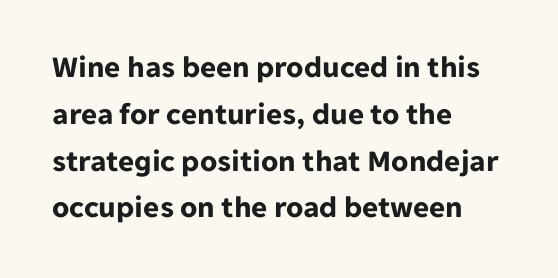
The image shows 31 px bold sans-serif type, upright; set left-aligned, normal line spacing (1.51x), normal letter spacing, not underlined; low stroke contrast and a medium x-height.
